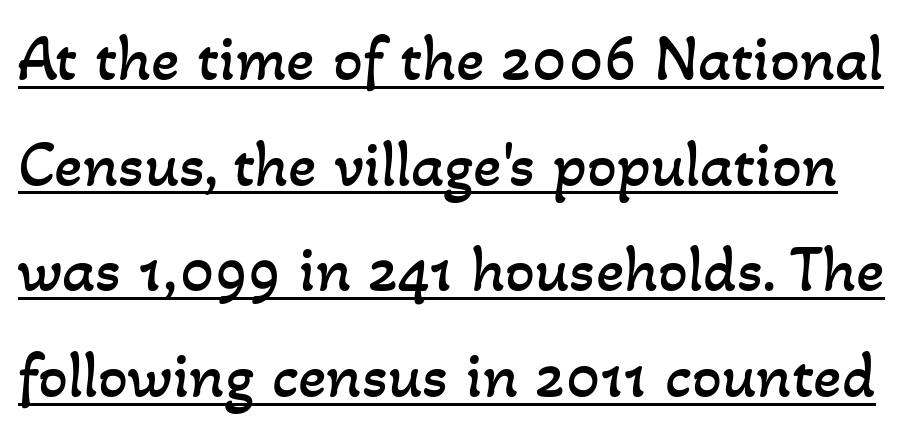
Q: Is the text bold? A: No.
Q: Is the text underlined? A: Yes.
Q: Is the spacing between letters normal or unusually wide? A: Normal.
Q: Is the spacing between lines tight, normal or loose? A: Normal.
Q: Width (condensed, normal, or wide)? A: Normal.
Q: Stroke contrast? A: Low.
Q: x-height? A: Small.
Q: Monospaced? A: No.
